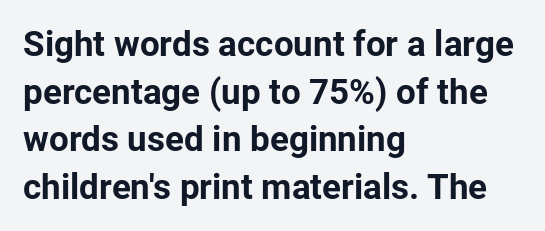
{"serif": "no", "italic": "no", "bold": "yes", "weight": "bold", "width": "normal", "stroke_contrast": "low", "x_height": "medium", "monospaced": "no", "underline": "no", "align": "left", "line_spacing": "normal", "line_spacing_ratio": 1.36, "letter_spacing": "normal", "letter_spacing_em": 0.0, "glyph_px": 35}
